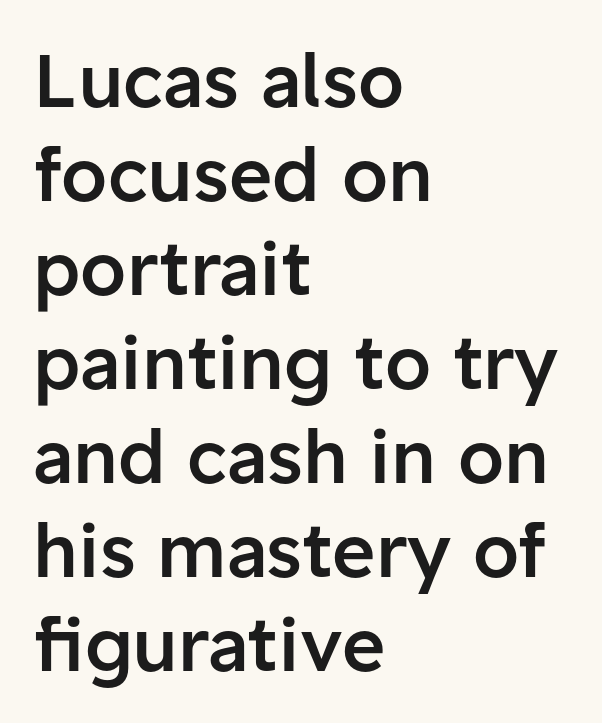
Nobody touched the tracking dial on this one. Designer's note — italics off, roman on. Looks like regular typesetting: each glyph gets only the width it needs. Does the weight exceed regular? Yes, but only to semibold. All the whitespace from short lines collects on the right.
